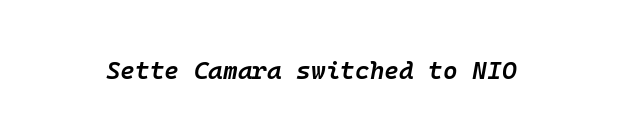
The image shows 25 px text type, italic (leaning right); set normal letter spacing, not underlined.
